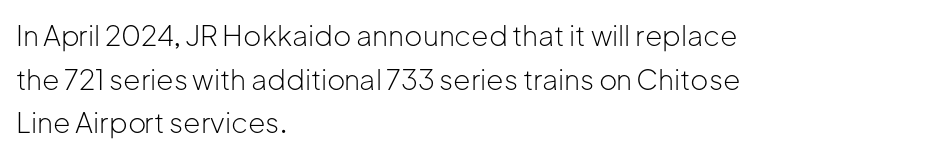
The image shows 28 px light sans-serif type, upright; set left-aligned, normal line spacing (1.56x), normal letter spacing, not underlined; low stroke contrast and a medium x-height.
